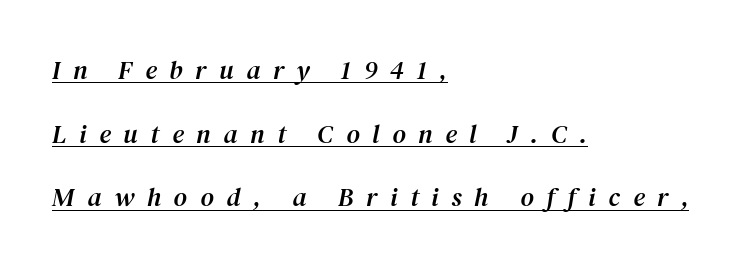
{"italic": "yes", "lean": "right", "slant_degrees": 12, "underline": "yes", "align": "left", "line_spacing": "loose", "line_spacing_ratio": 2.45, "letter_spacing": "wide", "letter_spacing_em": 0.49, "glyph_px": 26}
